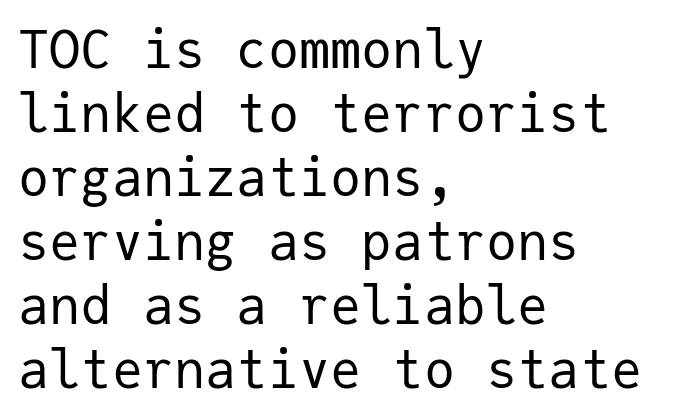
Q: Is the text bold? A: No.
Q: Is the text italic (slanted)? A: No, it is upright.
Q: Is the typeface a serif or a sans-serif typeface? A: Sans-serif.
Q: Is the text underlined? A: No.
Q: How is the paragraph aligned? A: Left-aligned.
Q: Is the spacing between letters normal or unusually wide? A: Normal.
Q: Width (condensed, normal, or wide)? A: Normal.
Q: Stroke contrast? A: Low.
Q: x-height? A: Medium.
Q: Monospaced? A: Yes.
